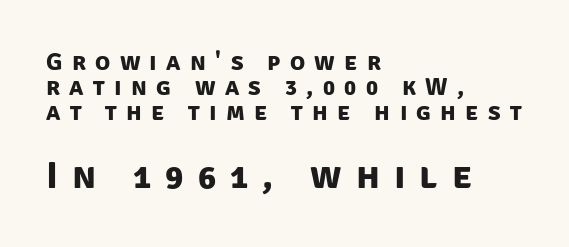
The image shows 38 px bold sans-serif type; set left-aligned, tight line spacing (1.01x), unusually wide letter spacing (+0.37 em), not underlined; the second (bottom) block is 1.52x larger; low stroke contrast and a large x-height.
